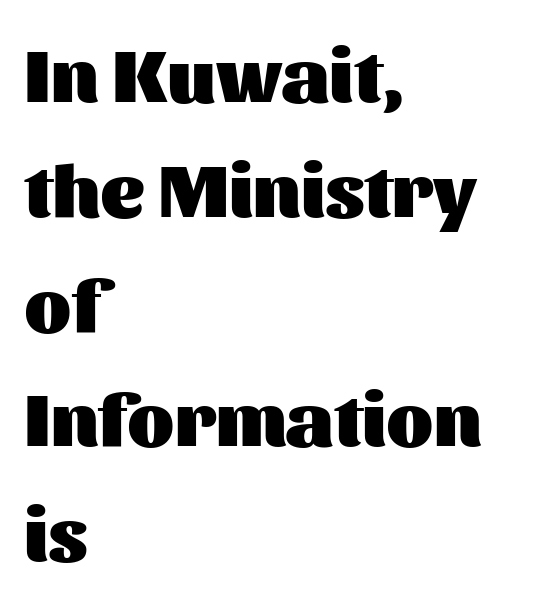
The image shows 76 px heavy sans-serif type, upright; set left-aligned, normal line spacing (1.51x), normal letter spacing, not underlined; medium stroke contrast and a medium x-height.
